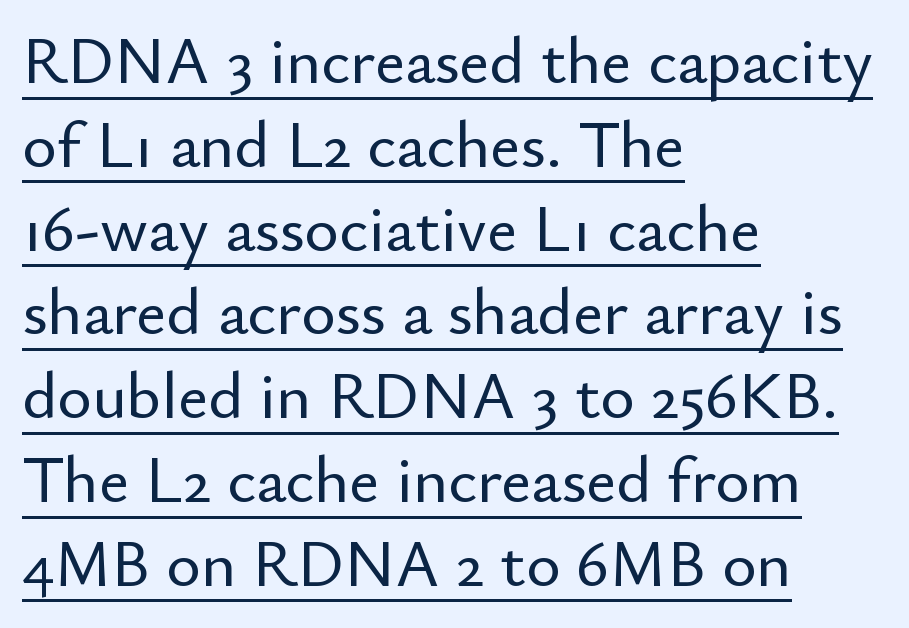
The image shows 66 px sans-serif type, upright; set left-aligned, normal line spacing (1.27x), normal letter spacing, underlined; low stroke contrast and a small x-height.
